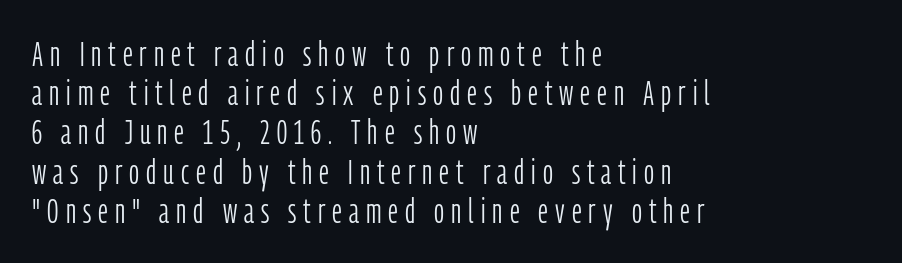
Anything drawn beneath the words? Only blank space. The lettering stays uniformly vertical, giving the passage a roman look. Caption: expanded tracking, letters set apart. The typesetting does not lean heavy: it is not bold. You could not count columns in this text — the font is proportionally spaced. Does the leading feel generous? Not at all — it's pinched.
